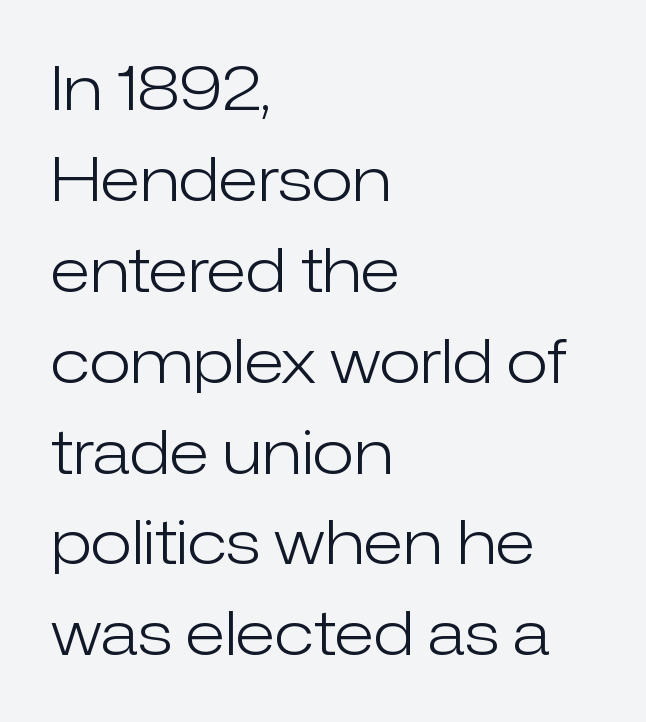
{"serif": "no", "italic": "no", "bold": "no", "weight": "light", "width": "normal", "stroke_contrast": "low", "x_height": "medium", "monospaced": "no", "underline": "no", "align": "left", "line_spacing": "normal", "line_spacing_ratio": 1.49, "letter_spacing": "normal", "letter_spacing_em": 0.0, "glyph_px": 61}
